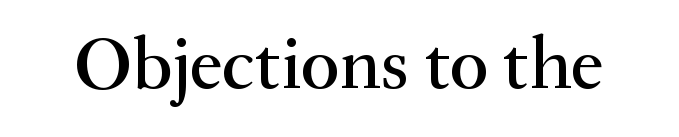
{"serif": "yes", "italic": "no", "width": "normal", "stroke_contrast": "medium", "x_height": "small", "monospaced": "no", "underline": "no", "letter_spacing": "normal", "letter_spacing_em": 0.0, "glyph_px": 76}
